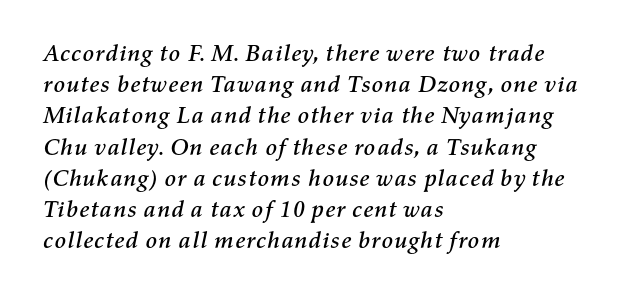
{"italic": "yes", "lean": "right", "slant_degrees": 11, "underline": "no", "align": "left", "line_spacing": "normal", "line_spacing_ratio": 1.3, "letter_spacing": "normal", "letter_spacing_em": 0.0, "glyph_px": 24}
